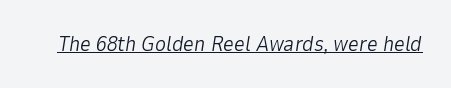
{"italic": "yes", "lean": "right", "slant_degrees": 9, "bold": "no", "underline": "yes", "letter_spacing": "normal", "letter_spacing_em": 0.0, "glyph_px": 21}
